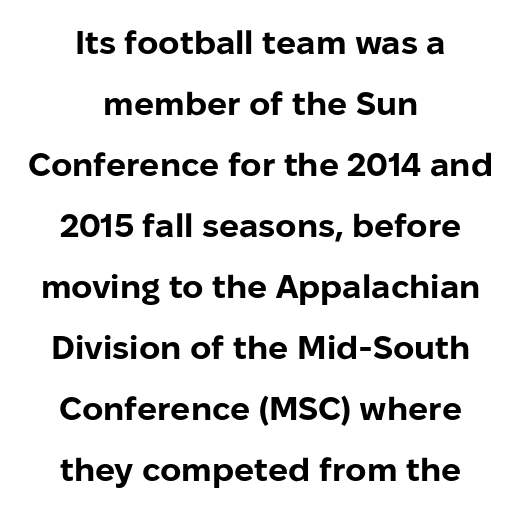
The image shows 33 px bold sans-serif type, upright; set centered, line spacing 1.85x, normal letter spacing, not underlined; low stroke contrast and a medium x-height.
